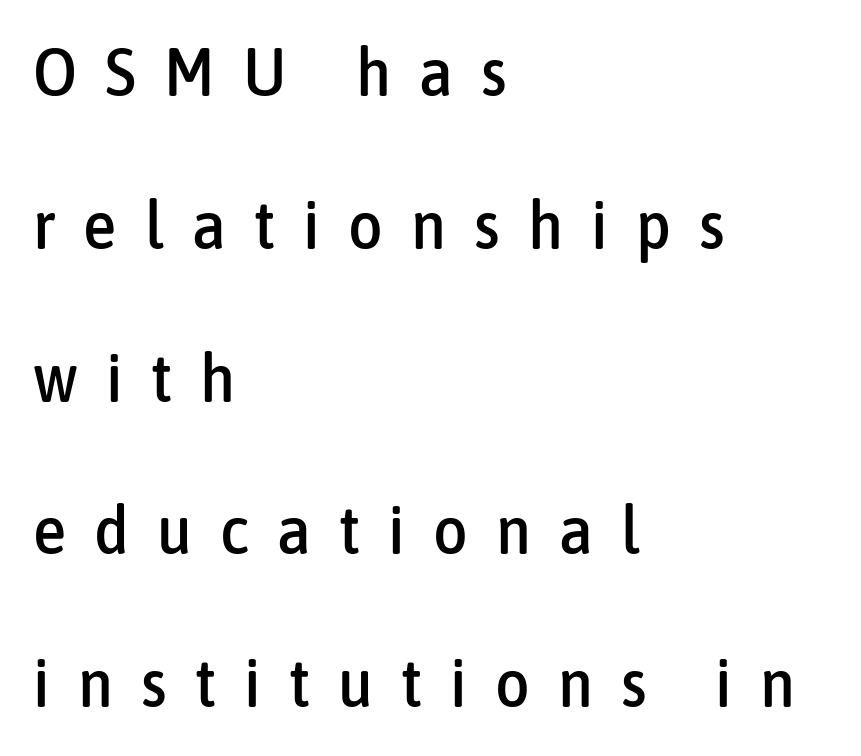
Q: Is the text italic (slanted)? A: No, it is upright.
Q: Is the typeface a serif or a sans-serif typeface? A: Sans-serif.
Q: Is the text underlined? A: No.
Q: How is the paragraph aligned? A: Left-aligned.
Q: Is the spacing between letters normal or unusually wide? A: Unusually wide.
Q: Is the spacing between lines tight, normal or loose? A: Loose.
Q: Width (condensed, normal, or wide)? A: Condensed.
Q: Stroke contrast? A: Low.
Q: x-height? A: Medium.
Q: Monospaced? A: No.
